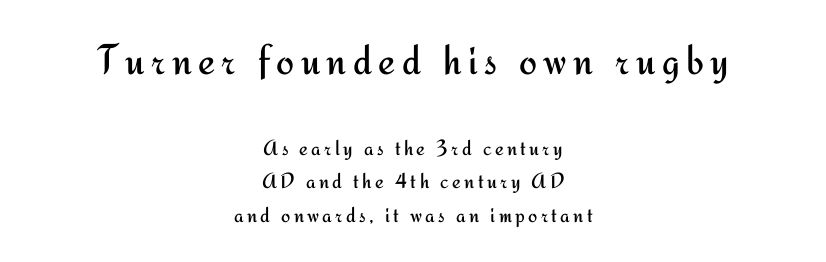
Q: Is the text bold? A: No.
Q: Is the text italic (slanted)? A: No, it is upright.
Q: Is the typeface a serif or a sans-serif typeface? A: Sans-serif.
Q: Is the text underlined? A: No.
Q: How is the paragraph aligned? A: Centered.
Q: Is the spacing between lines tight, normal or loose? A: Normal.
Q: Which block of text is set in a larger size, the first (top) or the second (bottom)? A: The first (top) one.
Q: Width (condensed, normal, or wide)? A: Normal.
Q: Stroke contrast? A: Medium.
Q: x-height? A: Small.
Q: Monospaced? A: No.
